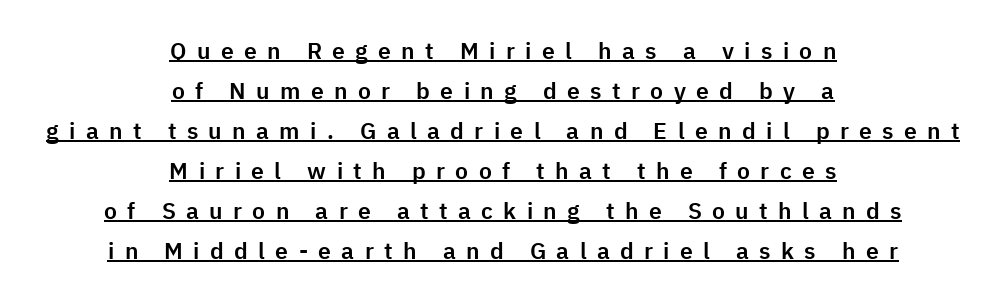
{"italic": "no", "underline": "yes", "align": "center", "line_spacing_ratio": 1.74, "letter_spacing": "wide", "letter_spacing_em": 0.45, "glyph_px": 23}
